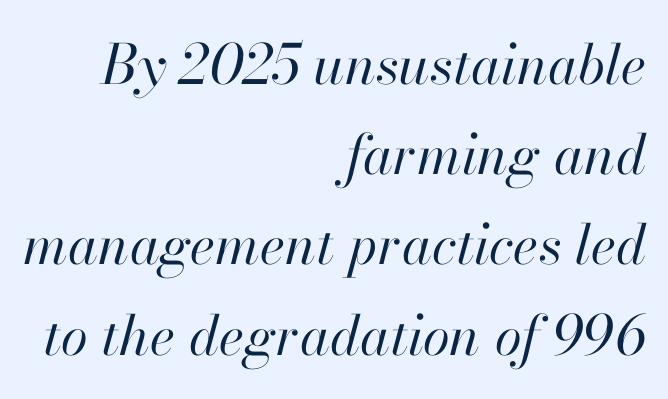
Looks like regular typesetting: each glyph gets only the width it needs. Compared with a typical body face, this is equally light or lighter still. The passage shown stacks its lines at a standard gap. Letter spacing: default. Horizontal alignment here is rightward, an uncommon choice for prose. Quick note: italic.
